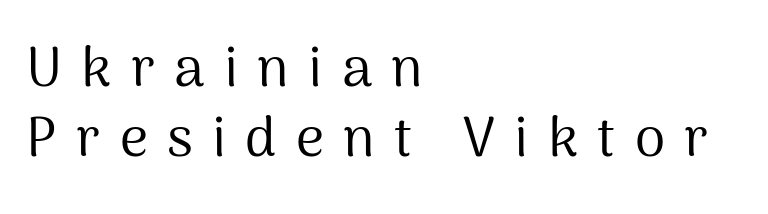
{"serif": "no", "italic": "no", "bold": "no", "weight": "regular", "width": "normal", "stroke_contrast": "medium", "x_height": "medium", "monospaced": "no", "underline": "no", "align": "left", "line_spacing": "normal", "line_spacing_ratio": 1.28, "letter_spacing": "wide", "letter_spacing_em": 0.35, "glyph_px": 55}
